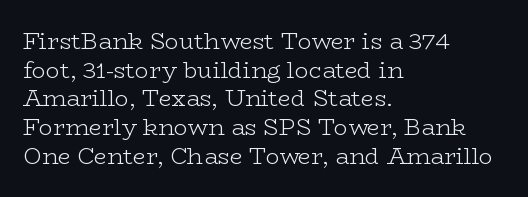
{"italic": "no", "bold": "no", "underline": "no", "align": "left", "line_spacing": "normal", "line_spacing_ratio": 1.25, "letter_spacing": "normal", "letter_spacing_em": 0.0, "glyph_px": 23}
